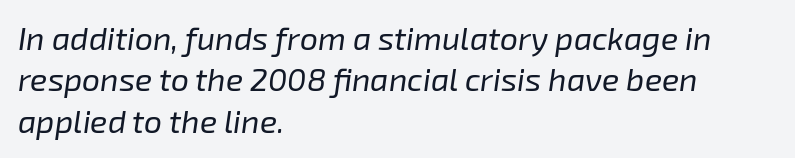
The image shows 32 px regular-weight type, italic (leaning right); set left-aligned, normal line spacing (1.29x), normal letter spacing, not underlined; low stroke contrast and a medium x-height.
